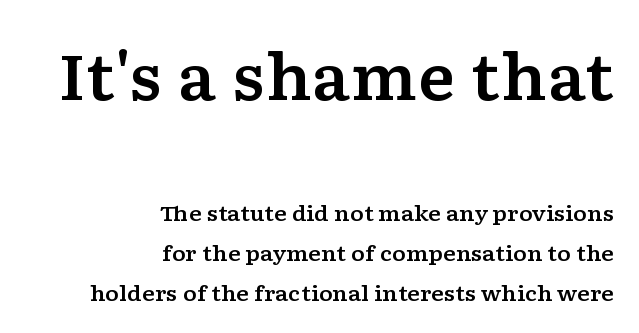
Q: Is the text italic (slanted)? A: No, it is upright.
Q: Is the typeface a serif or a sans-serif typeface? A: Serif.
Q: Is the text underlined? A: No.
Q: How is the paragraph aligned? A: Right-aligned.
Q: Is the spacing between letters normal or unusually wide? A: Normal.
Q: Is the spacing between lines tight, normal or loose? A: Loose.
Q: Which block of text is set in a larger size, the first (top) or the second (bottom)? A: The first (top) one.
Q: Width (condensed, normal, or wide)? A: Wide.
Q: Stroke contrast? A: Low.
Q: x-height? A: Medium.
Q: Monospaced? A: No.
